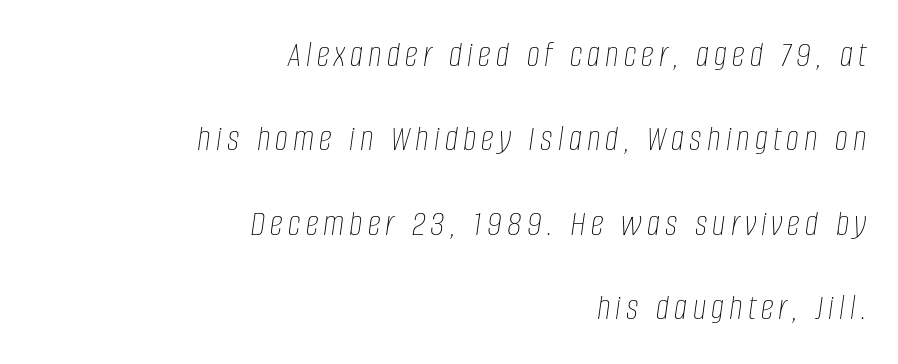
The image shows 37 px thin, condensed type, italic (leaning right); set right-aligned, loose line spacing (2.28x), not underlined; low stroke contrast and a large x-height.
